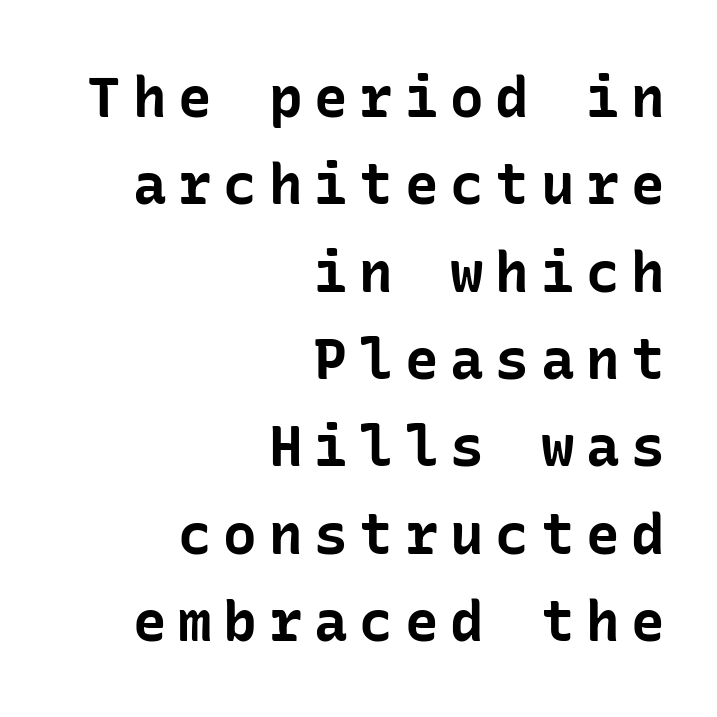
The image shows 56 px bold sans-serif type, upright; set right-aligned, normal line spacing (1.56x), unusually wide letter spacing (+0.21 em), not underlined; low stroke contrast and a medium x-height.
